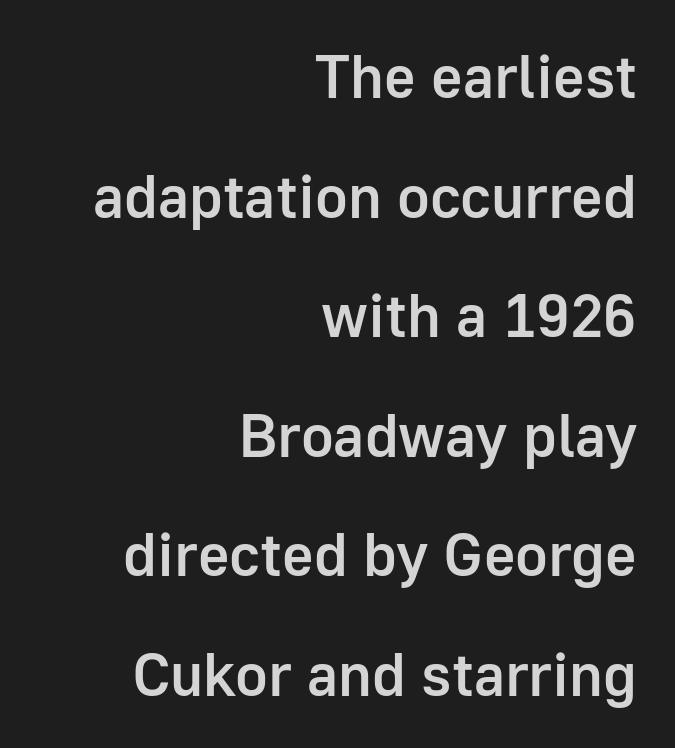
The image shows 61 px semibold sans-serif type, upright; set right-aligned, loose line spacing (1.96x), normal letter spacing, not underlined; low stroke contrast and a medium x-height.
